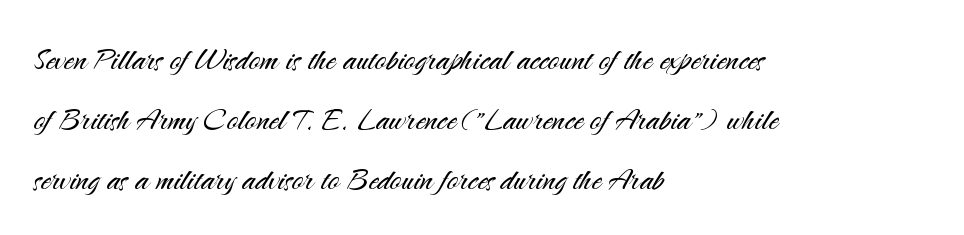
Q: Is the text bold? A: No.
Q: Is the text italic (slanted)? A: Yes.
Q: Is the typeface a serif or a sans-serif typeface? A: Sans-serif.
Q: Is the text underlined? A: No.
Q: How is the paragraph aligned? A: Left-aligned.
Q: Is the spacing between letters normal or unusually wide? A: Normal.
Q: Is the spacing between lines tight, normal or loose? A: Normal.
Q: Width (condensed, normal, or wide)? A: Normal.
Q: Stroke contrast? A: Medium.
Q: x-height? A: Small.
Q: Monospaced? A: No.
